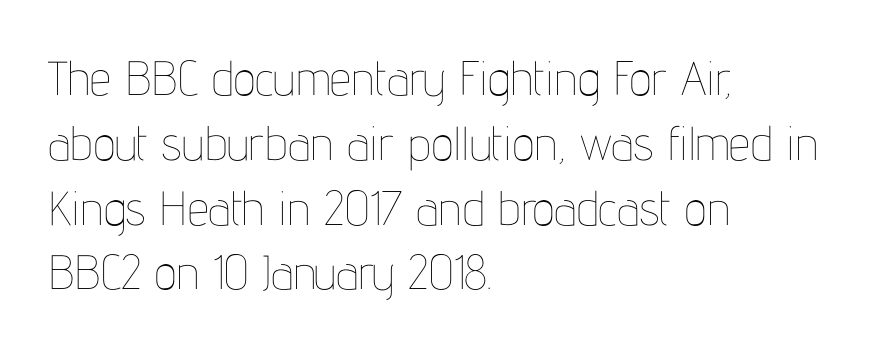
Tracking value appears to be zero — textbook default spacing. Notice how the stems are strictly vertical — no italics here. Character widths vary here, with narrow letters taking less room than wide ones. Beneath every word, the page is bare. This reads as an unemphasized weight, regular at the heaviest.
